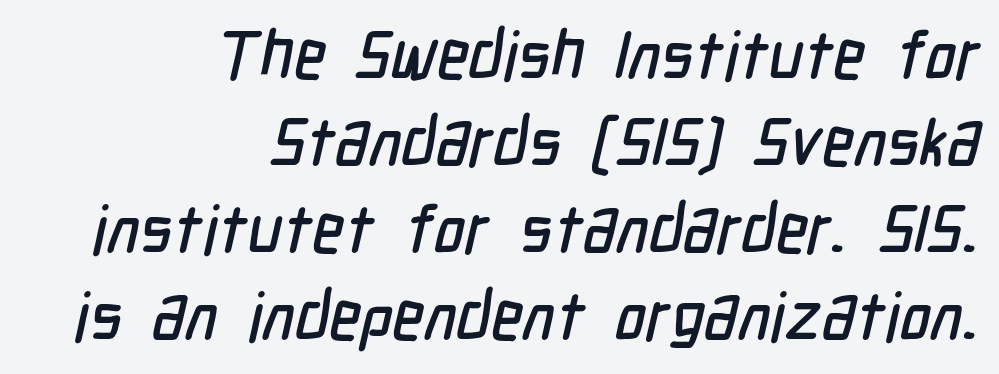
Horizontal bands of white between lines are of average thickness. These lines are rendered in a variable-pitch font. The zone under the glyphs is completely vacant. Inter-character spacing is left at the font's built-in metrics.
